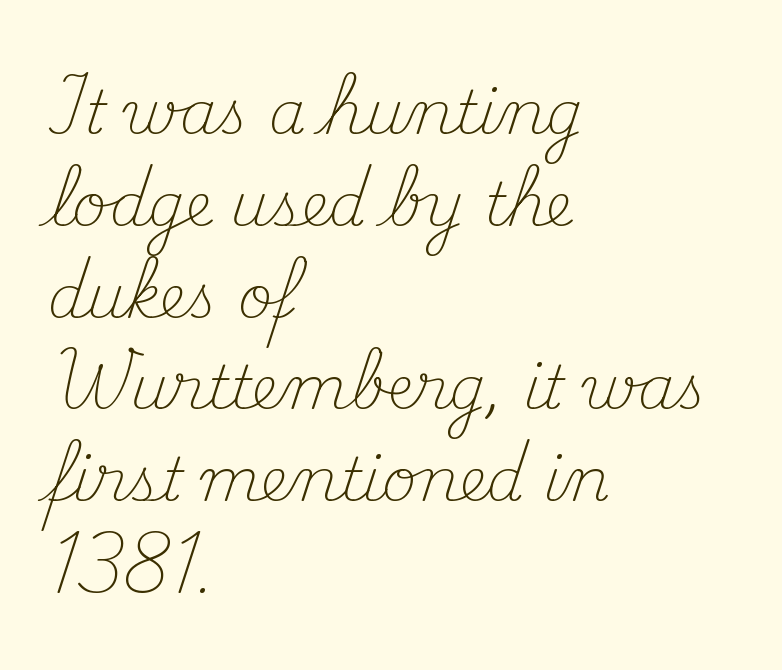
{"serif": "yes", "bold": "no", "weight": "light", "width": "normal", "stroke_contrast": "medium", "x_height": "small", "monospaced": "no", "underline": "no", "align": "left", "line_spacing": "normal", "line_spacing_ratio": 1.53, "letter_spacing": "normal", "letter_spacing_em": 0.0, "glyph_px": 60}
